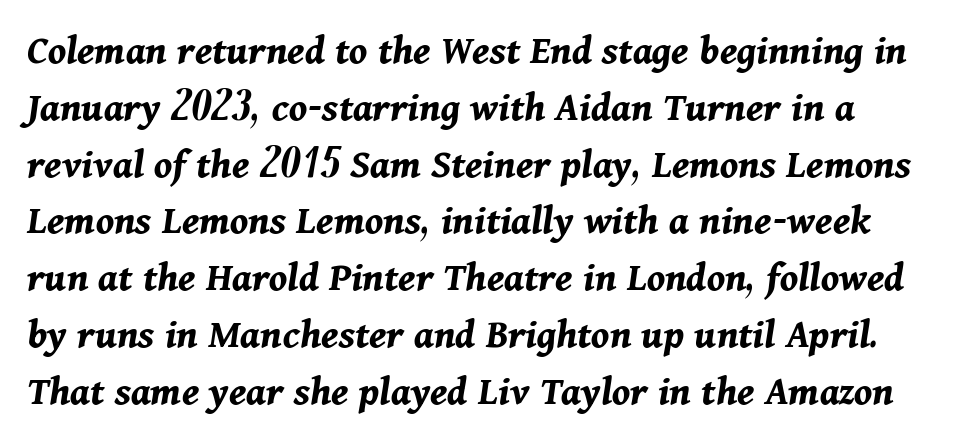
The image shows 43 px bold type, italic (leaning right); set normal line spacing (1.32x), normal letter spacing, not underlined; medium stroke contrast and a medium x-height.
